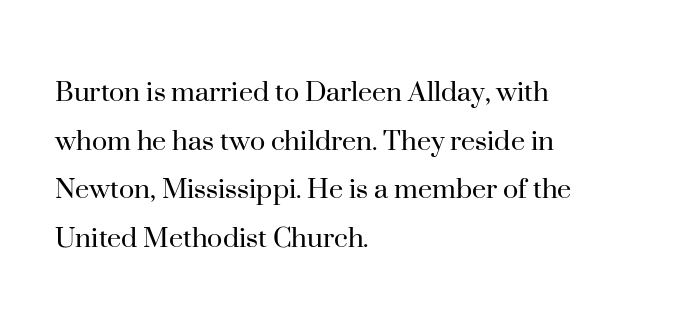
The image shows 32 px regular-weight serif type, upright; set left-aligned, normal line spacing (1.52x), normal letter spacing, not underlined; high stroke contrast and a small x-height.
